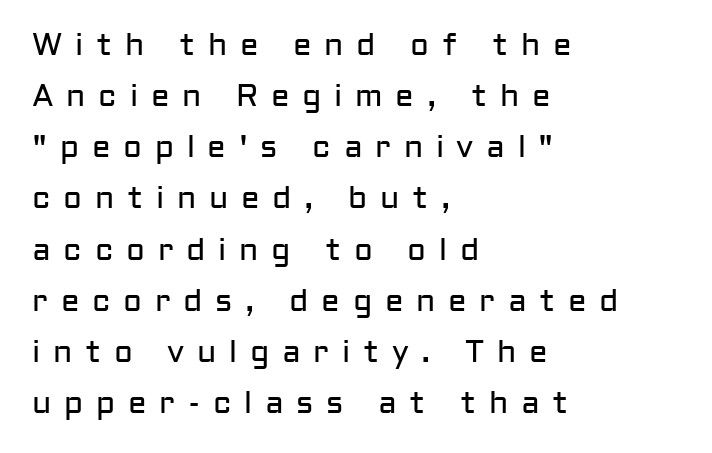
{"serif": "no", "italic": "no", "bold": "no", "weight": "regular", "width": "normal", "stroke_contrast": "low", "x_height": "medium", "monospaced": "no", "underline": "no", "align": "left", "line_spacing": "normal", "line_spacing_ratio": 1.65, "letter_spacing": "wide", "letter_spacing_em": 0.41, "glyph_px": 31}
